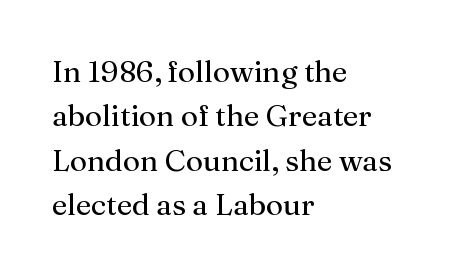
{"serif": "yes", "italic": "no", "bold": "no", "weight": "regular", "width": "normal", "stroke_contrast": "medium", "x_height": "medium", "monospaced": "no", "underline": "no", "align": "left", "line_spacing": "normal", "line_spacing_ratio": 1.48, "letter_spacing": "normal", "letter_spacing_em": 0.0, "glyph_px": 30}
